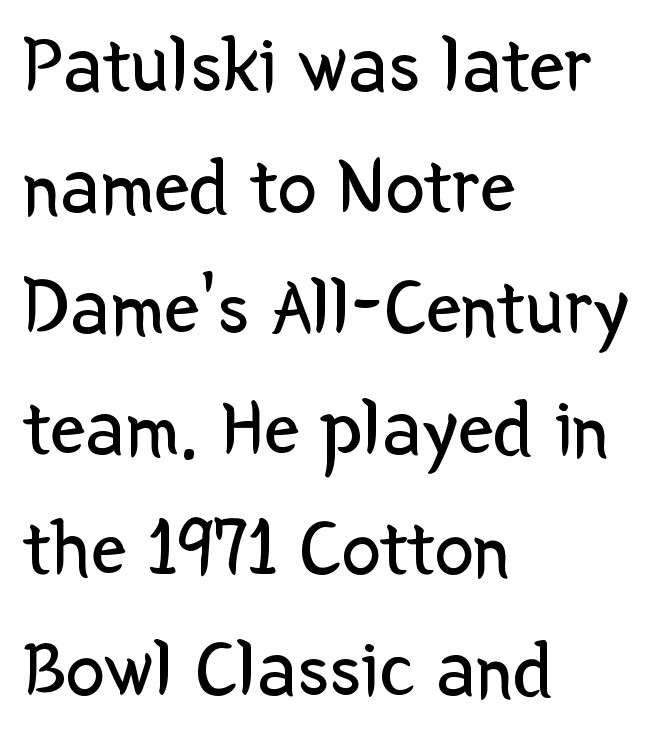
Q: Is the text bold? A: No.
Q: Is the text italic (slanted)? A: No, it is upright.
Q: Is the typeface a serif or a sans-serif typeface? A: Sans-serif.
Q: Is the text underlined? A: No.
Q: How is the paragraph aligned? A: Left-aligned.
Q: Is the spacing between letters normal or unusually wide? A: Normal.
Q: Is the spacing between lines tight, normal or loose? A: Normal.
Q: Width (condensed, normal, or wide)? A: Normal.
Q: Stroke contrast? A: Low.
Q: x-height? A: Medium.
Q: Monospaced? A: No.
